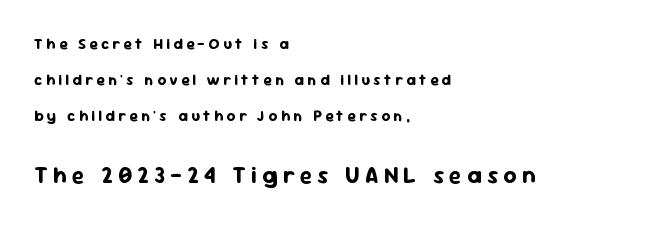
A student would call this left alignment; a typographer would say flush left, rag right. If you measured baseline to baseline, you'd find a long distance. Bare-footed words on every line. The tracking jumps out immediately: characters are airy and widely separated. Every character sits straight up, as roman type does. Top chunk: small. Bottom chunk: large.
